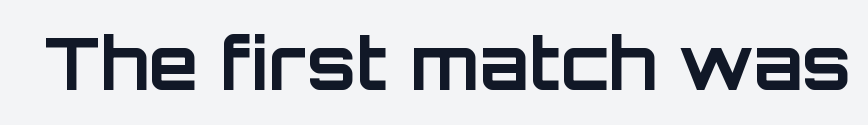
{"serif": "no", "italic": "no", "bold": "yes", "weight": "bold", "width": "normal", "stroke_contrast": "low", "x_height": "large", "monospaced": "no", "underline": "no", "letter_spacing": "normal", "letter_spacing_em": 0.0, "glyph_px": 72}
